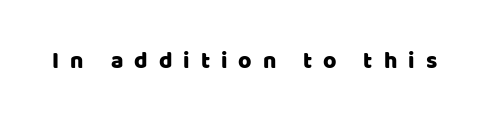
Lines of text with bare space underneath. Italic? Not at all — the glyphs are vertical. The rendering inserts visible extra space after every character.
